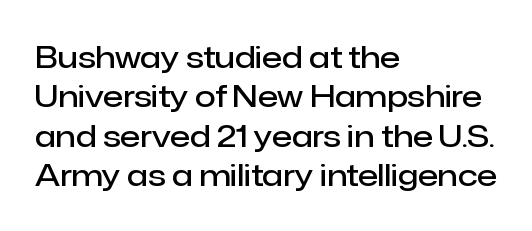
Q: Is the text bold? A: Semi-bold.
Q: Is the text italic (slanted)? A: No, it is upright.
Q: Is the typeface a serif or a sans-serif typeface? A: Sans-serif.
Q: Is the text underlined? A: No.
Q: How is the paragraph aligned? A: Left-aligned.
Q: Is the spacing between letters normal or unusually wide? A: Normal.
Q: Is the spacing between lines tight, normal or loose? A: Normal.
Q: Width (condensed, normal, or wide)? A: Normal.
Q: Stroke contrast? A: Low.
Q: x-height? A: Medium.
Q: Monospaced? A: No.
